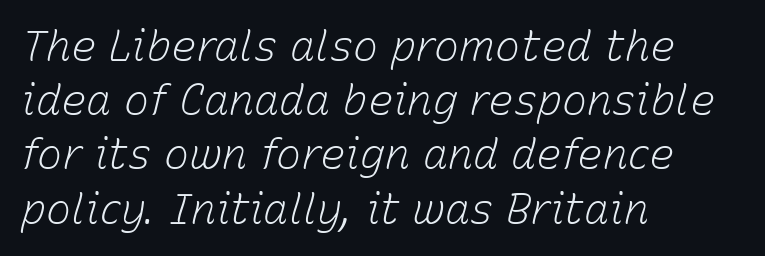
Q: Is the text bold? A: No.
Q: Is the text italic (slanted)? A: Yes, it leans right by about 15 degrees.
Q: Is the text underlined? A: No.
Q: How is the paragraph aligned? A: Left-aligned.
Q: Is the spacing between letters normal or unusually wide? A: Normal.
Q: Is the spacing between lines tight, normal or loose? A: Normal.
Q: Width (condensed, normal, or wide)? A: Normal.
Q: Stroke contrast? A: Low.
Q: x-height? A: Medium.
Q: Monospaced? A: No.
